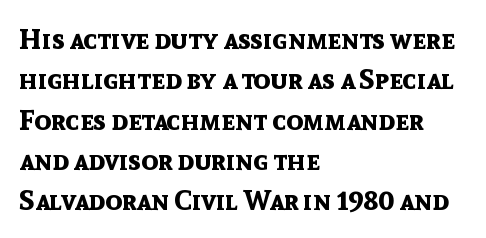
{"serif": "no", "italic": "no", "bold": "yes", "weight": "bold", "width": "normal", "x_height": "medium", "monospaced": "no", "underline": "no", "align": "left", "line_spacing": "normal", "line_spacing_ratio": 1.44, "letter_spacing": "normal", "letter_spacing_em": 0.0, "glyph_px": 28}
